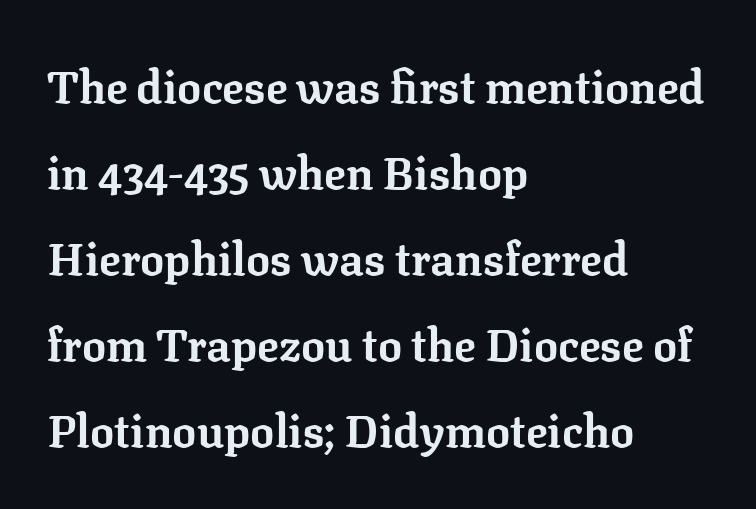
The image shows 45 px bold serif type, upright; set left-aligned, loose line spacing (1.91x), normal letter spacing, not underlined; low stroke contrast and a medium x-height.
